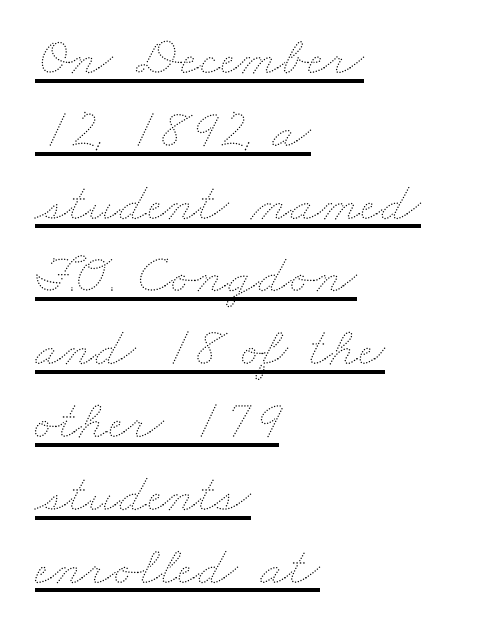
The image shows 56 px thin, wide type; set left-aligned, normal line spacing (1.3x), normal letter spacing, underlined; medium stroke contrast and a small x-height.
